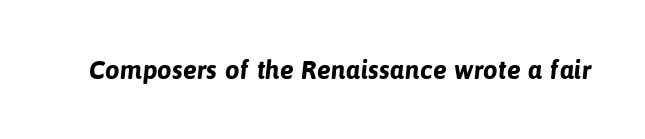
Set as a true bold cut, around the 700 mark. No word sits above an underline. Nothing unusual about the tracking: characters are spaced as the font intends.
